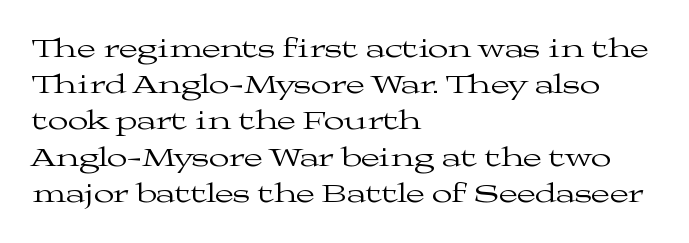
The strokes carry an ordinary text weight at most. Teacher's note: observe the even left margin — that is flush-left alignment. The lines sit at an ordinary, default distance from one another. Does extra space separate the letters? No, they use regular spacing. Posture: vertical. The specimen omits any rule beneath the text block's lines.
